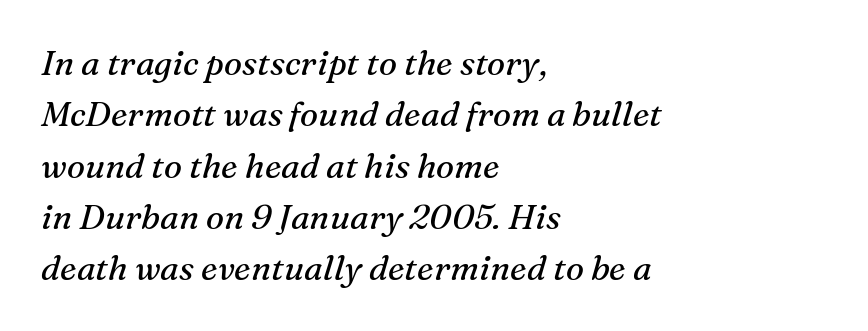
The image shows 34 px regular-weight serif type, italic (leaning right); set left-aligned, normal line spacing (1.51x), normal letter spacing, not underlined; medium stroke contrast and a medium x-height.
